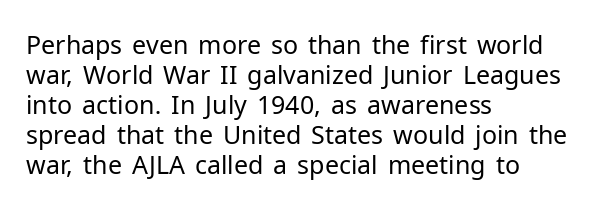
Q: Is the text bold? A: No.
Q: Is the text italic (slanted)? A: No, it is upright.
Q: Is the text underlined? A: No.
Q: How is the paragraph aligned? A: Left-aligned.
Q: Is the spacing between letters normal or unusually wide? A: Normal.
